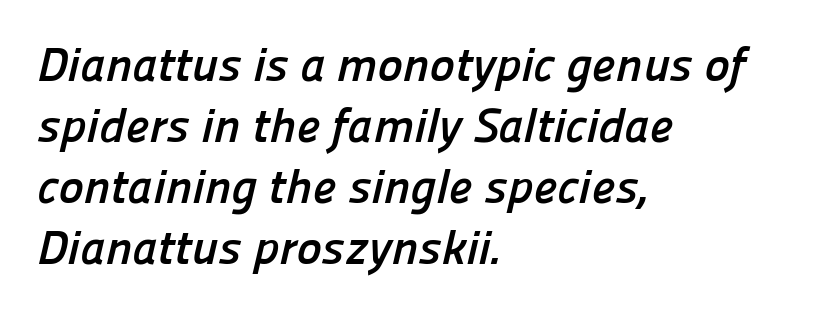
Look at the bottom of the vertical strokes: they stop flat, with no serifs. Words appear dense and cohesive because spacing is normal. Unmarked baselines from the first word to the last. Varying glyph widths throughout — classic text-font behaviour. Caption: bold face, heavy strokes. Each new line begins a customary step beneath the previous one.
